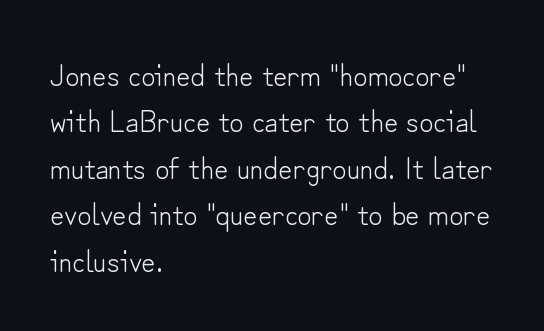
The image shows 31 px light sans-serif type, upright; set left-aligned, normal line spacing (1.5x), normal letter spacing, not underlined; low stroke contrast and a small x-height.
